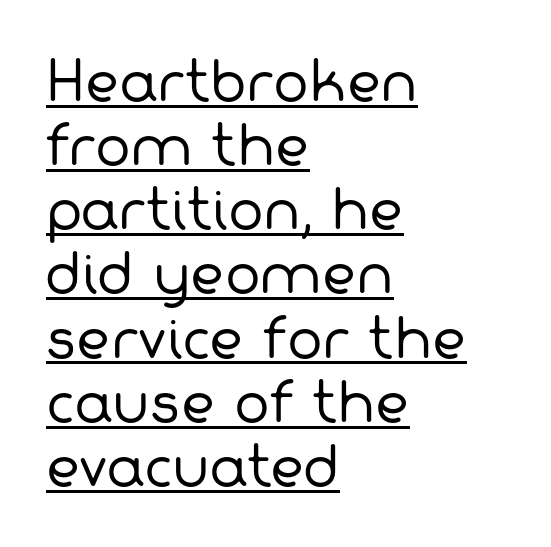
The image shows 53 px regular-weight sans-serif type; set left-aligned, line spacing 1.21x, normal letter spacing, underlined; low stroke contrast and a medium x-height.
